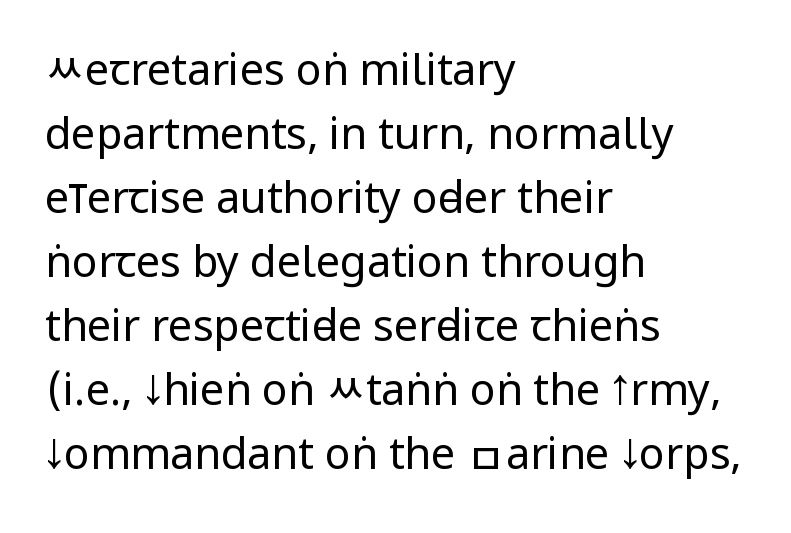
The image shows 43 px regular-weight, condensed sans-serif type, upright; set left-aligned, normal line spacing (1.49x), normal letter spacing, not underlined; low stroke contrast.
